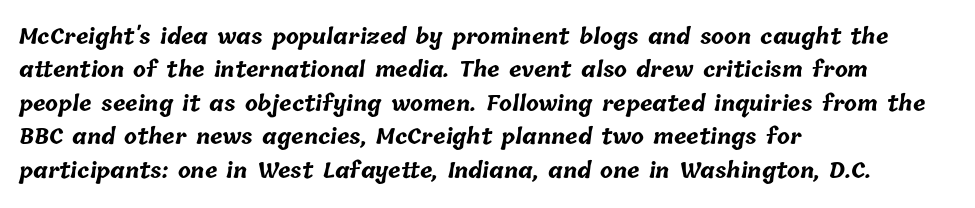
{"bold": "yes", "underline": "no", "align": "left", "line_spacing": "normal", "line_spacing_ratio": 1.59, "letter_spacing": "normal", "letter_spacing_em": 0.0, "glyph_px": 21}
